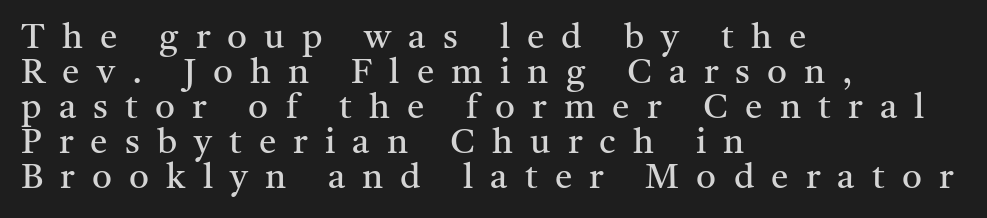
No word sits above an underline. The font's upright variant was chosen for this text. The cut favours lightness, reaching ordinary text weight at its darkest. Substantial extra tracking has been applied to these lines. All the whitespace from short lines collects on the right.
